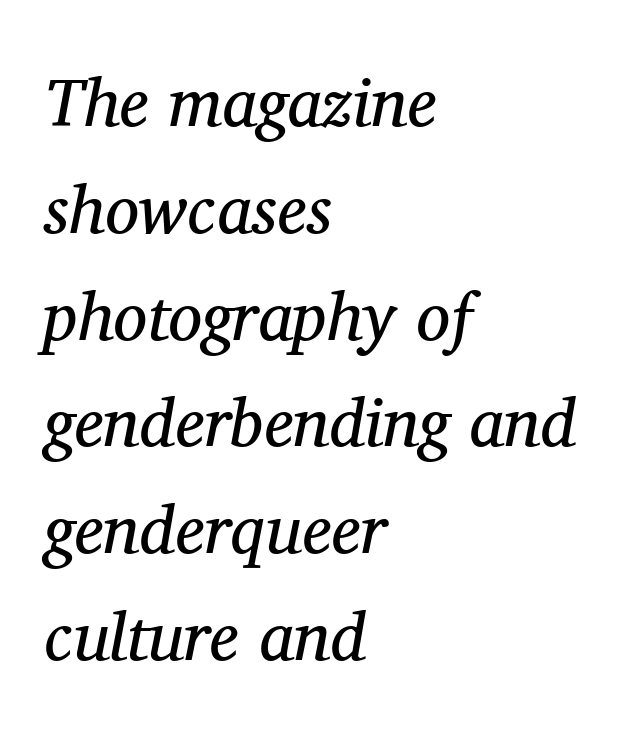
The image shows 68 px regular-weight serif type, italic (leaning right); set left-aligned, normal line spacing (1.57x), normal letter spacing, not underlined; medium stroke contrast and a medium x-height.
